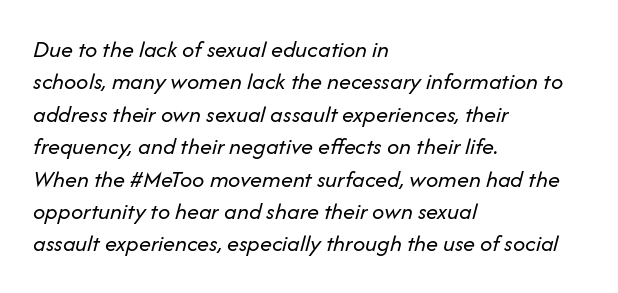
The lettering tilts uniformly, giving the passage an italic look. This sample is left-justified, so line endings fall wherever the words run out. The line texture is even and compact thanks to regular tracking. The characters are drawn with everyday or finer stroke widths. Bare-footed words on every line.
